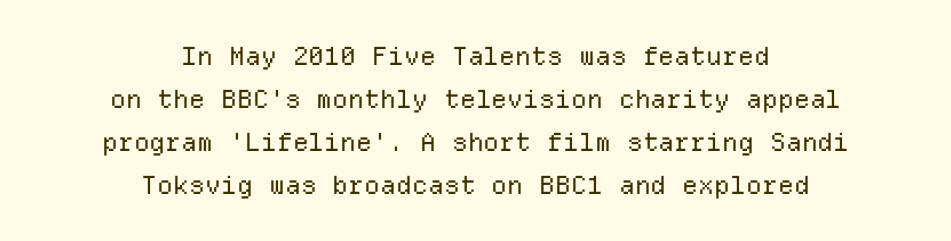
The image shows 25 px text type, upright; set centered, line spacing 1.72x, normal letter spacing, not underlined.
